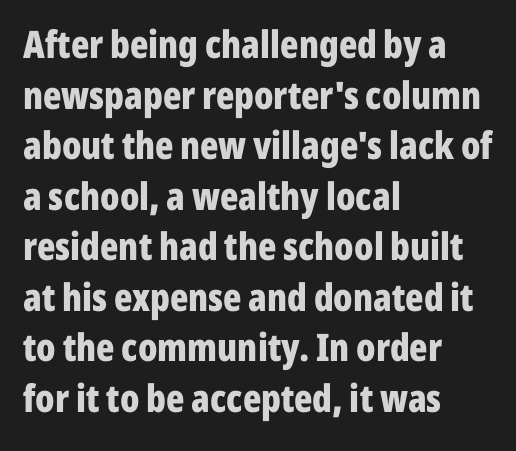
The image shows 38 px bold, condensed sans-serif type, upright; set left-aligned, normal line spacing (1.33x), normal letter spacing, not underlined; low stroke contrast and a medium x-height.
